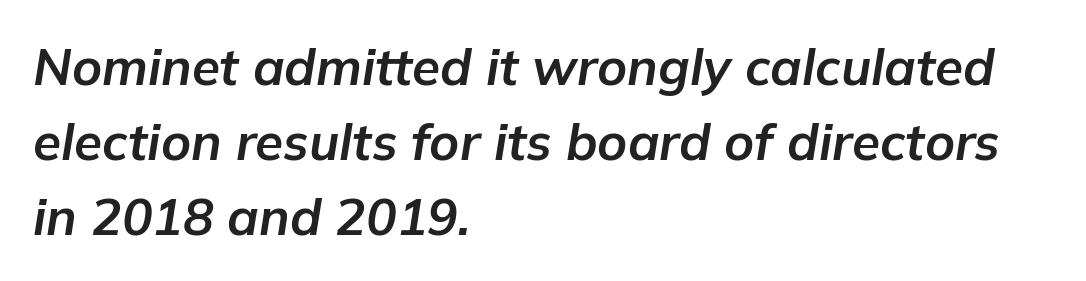
This sample has the flowing, uneven cadence of proportional lettering. This rendering uses left alignment, leaving the right contour irregular. The passage shown is not underscored anywhere. The gaps between neighbouring characters are ordinary and unremarkable. The glyphs look as if they've been sheared to an angle.
